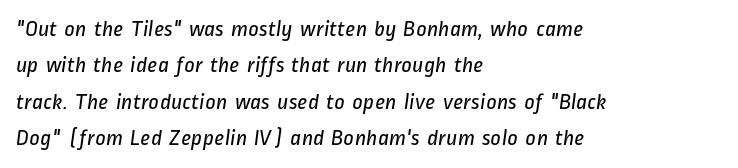
Does extra space separate the letters? No, they use regular spacing. This rendering features lettering with no underline. The font sits on the lighter half of the weight spectrum, regular included. Regular leading.
